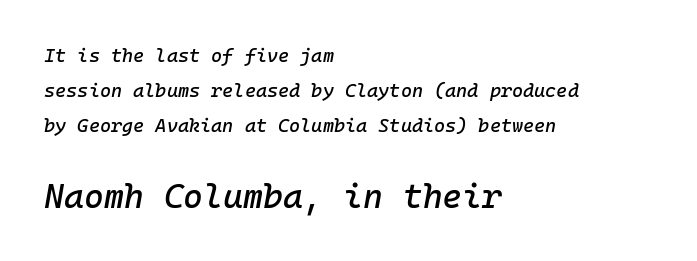
Q: Is the text italic (slanted)? A: Yes, it leans right by about 10 degrees.
Q: Is the text underlined? A: No.
Q: How is the paragraph aligned? A: Left-aligned.
Q: Is the spacing between letters normal or unusually wide? A: Normal.
Q: Which block of text is set in a larger size, the first (top) or the second (bottom)? A: The second (bottom) one.
Q: Width (condensed, normal, or wide)? A: Normal.
Q: Stroke contrast? A: Low.
Q: x-height? A: Medium.
Q: Monospaced? A: Yes.
